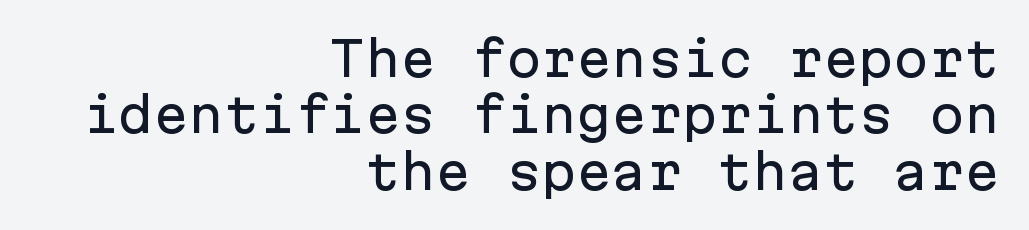
The type family on display is of the sans-serif kind. This sample has the even, mechanical cadence of fixed-width lettering. Underlining? Definitely not there. This is the regular roman posture of the typeface.
